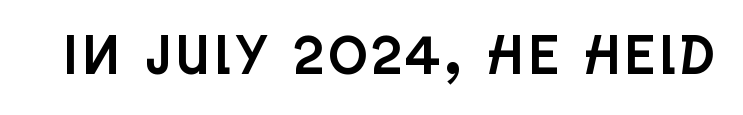
The image shows 56 px condensed sans-serif type, upright; set not underlined; low stroke contrast and a large x-height.
